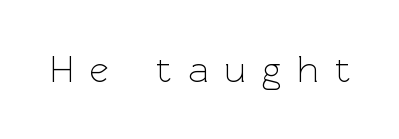
The image shows 37 px light sans-serif type, upright; set unusually wide letter spacing (+0.45 em), not underlined; a medium x-height.
